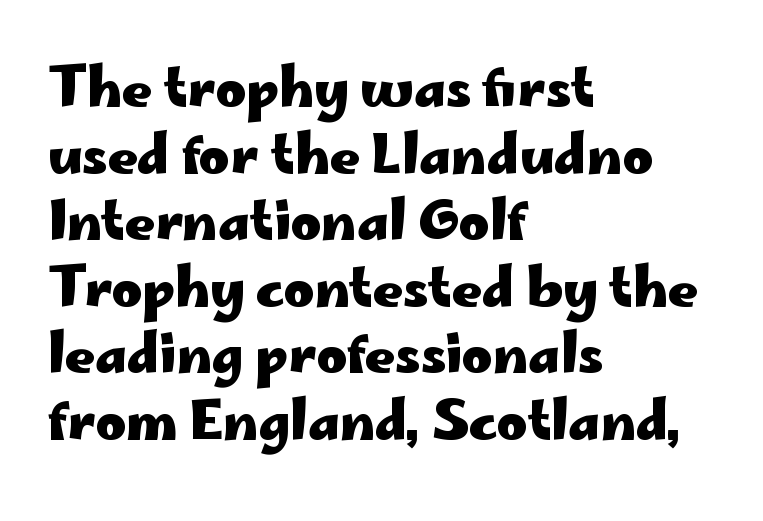
{"serif": "no", "italic": "no", "bold": "yes", "weight": "heavy", "width": "wide", "stroke_contrast": "low", "x_height": "small", "monospaced": "no", "underline": "no", "align": "left", "line_spacing": "normal", "line_spacing_ratio": 1.28, "letter_spacing": "normal", "letter_spacing_em": 0.0, "glyph_px": 52}
